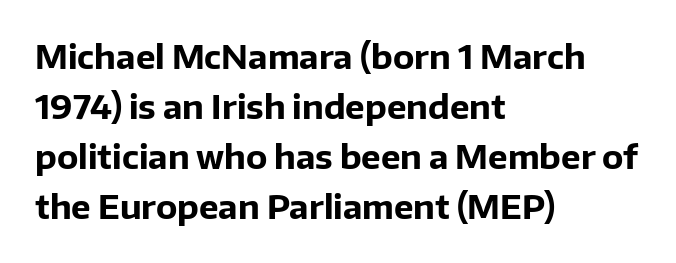
Any mark beneath the type? The region is blank. Posture: upright roman. Caption: standard tracking, unaltered. A typesetter would label this face a sans. Regular leading.
